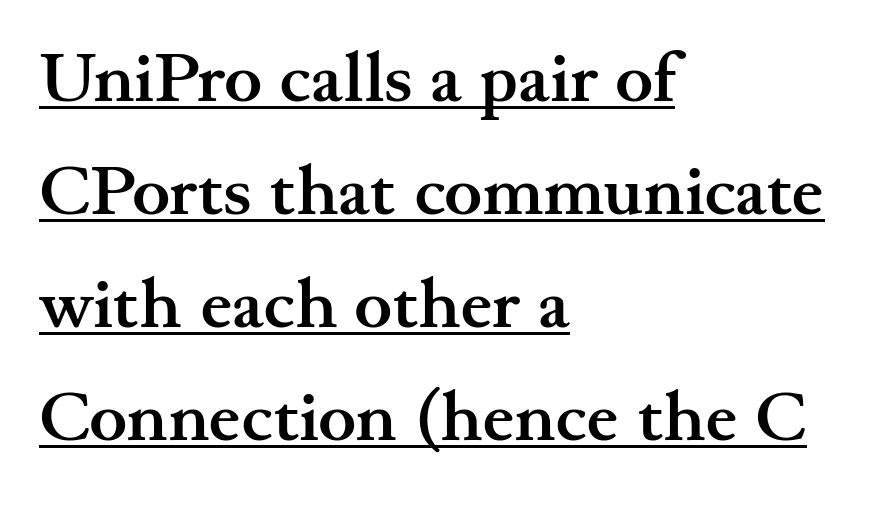
Q: Is the text bold? A: Yes.
Q: Is the text italic (slanted)? A: No, it is upright.
Q: Is the typeface a serif or a sans-serif typeface? A: Serif.
Q: Is the text underlined? A: Yes.
Q: How is the paragraph aligned? A: Left-aligned.
Q: Is the spacing between letters normal or unusually wide? A: Normal.
Q: Is the spacing between lines tight, normal or loose? A: Normal.
Q: Width (condensed, normal, or wide)? A: Wide.
Q: Stroke contrast? A: Medium.
Q: x-height? A: Small.
Q: Monospaced? A: No.
